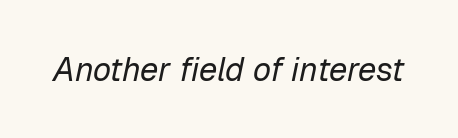
{"italic": "yes", "lean": "right", "slant_degrees": 12, "bold": "no", "weight": "regular", "width": "normal", "stroke_contrast": "low", "x_height": "medium", "monospaced": "no", "underline": "no", "letter_spacing": "normal", "letter_spacing_em": 0.0, "glyph_px": 33}
